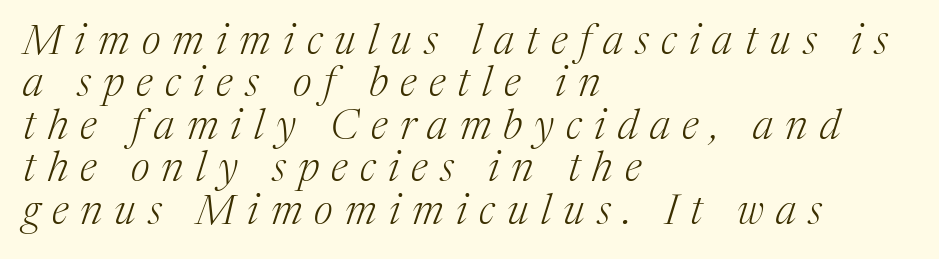
Q: Is the text bold? A: No.
Q: Is the text italic (slanted)? A: Yes, it leans right by about 17 degrees.
Q: Is the typeface a serif or a sans-serif typeface? A: Serif.
Q: Is the text underlined? A: No.
Q: How is the paragraph aligned? A: Left-aligned.
Q: Is the spacing between letters normal or unusually wide? A: Unusually wide.
Q: Is the spacing between lines tight, normal or loose? A: Tight.
Q: Width (condensed, normal, or wide)? A: Normal.
Q: Stroke contrast? A: Medium.
Q: x-height? A: Medium.
Q: Monospaced? A: No.
